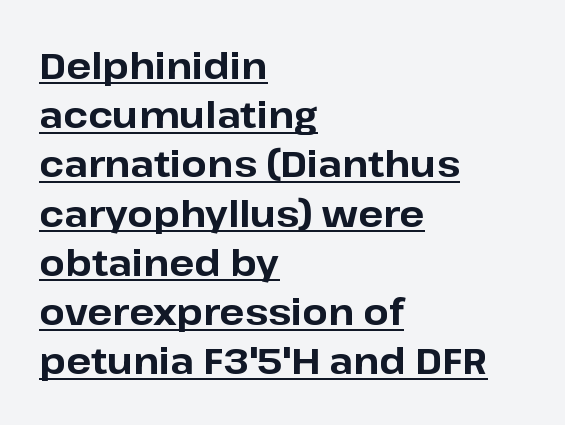
Leftover space on each line is placed entirely after the last word. Students, observe: this is what conventionally led text looks like. Every character sits straight up, as roman type does. Each word holds together tightly as a unit, with standard inter-letter gaps.
